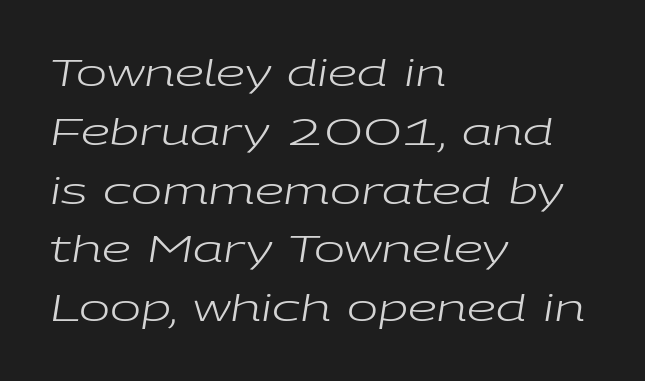
Q: Is the text bold? A: No.
Q: Is the text italic (slanted)? A: Yes, it leans right by about 9 degrees.
Q: Is the text underlined? A: No.
Q: How is the paragraph aligned? A: Left-aligned.
Q: Is the spacing between letters normal or unusually wide? A: Normal.
Q: Is the spacing between lines tight, normal or loose? A: Normal.
Q: Width (condensed, normal, or wide)? A: Wide.
Q: Stroke contrast? A: Low.
Q: x-height? A: Medium.
Q: Monospaced? A: No.
